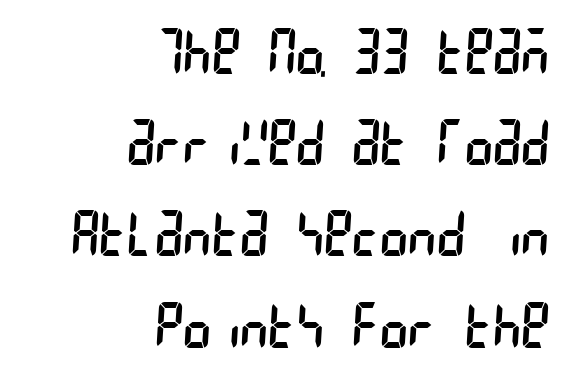
The image shows 60 px regular-weight, condensed sans-serif type; set right-aligned, normal line spacing (1.52x), normal letter spacing, not underlined; low stroke contrast and a large x-height.
